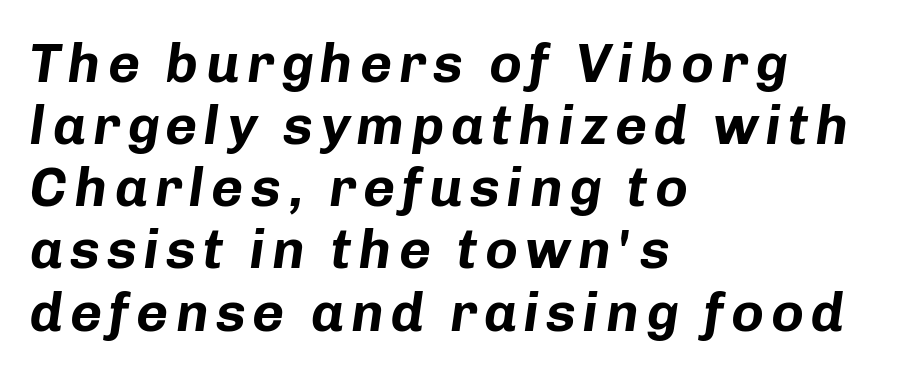
Strong, thick strokes mark this as bold type. A typesetter would call this proportional, since set widths differ per character. Decoration check: the copy has no underline. The specimen reads as italic at a glance. Tightly led — the rows are bunched. The paragraph shown leans on its left margin.
